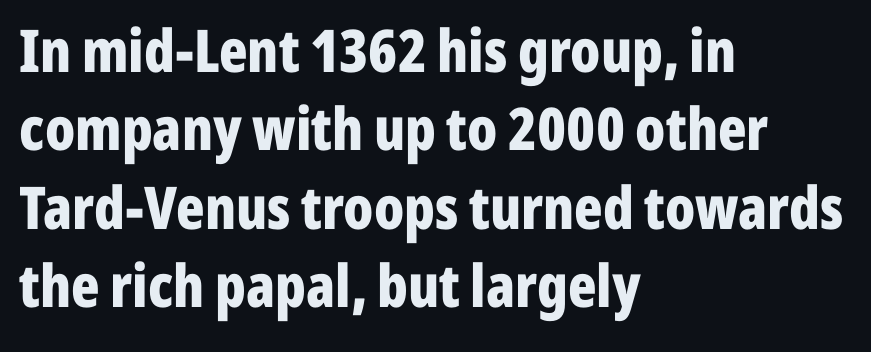
Do the characters align in a grid? No, the font is proportional. This is sans-serif lettering, the kind often seen on screens and signage. Every stem runs plumb, perpendicular to the baseline. There is no visible air inserted between adjacent glyphs. Typesetter's note: full bold, strokes at maximum text heaviness. Each line starts at the same left margin while the right side varies.
